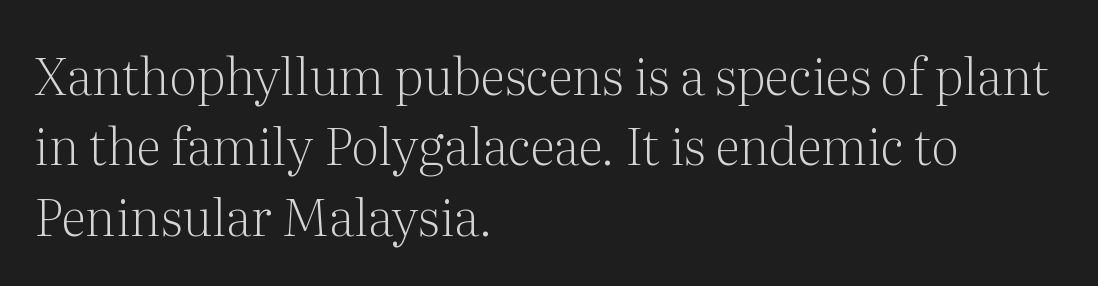
{"serif": "yes", "italic": "no", "bold": "no", "weight": "light", "width": "normal", "stroke_contrast": "medium", "x_height": "medium", "monospaced": "no", "underline": "no", "align": "left", "line_spacing": "normal", "line_spacing_ratio": 1.38, "letter_spacing": "normal", "letter_spacing_em": 0.0, "glyph_px": 51}
